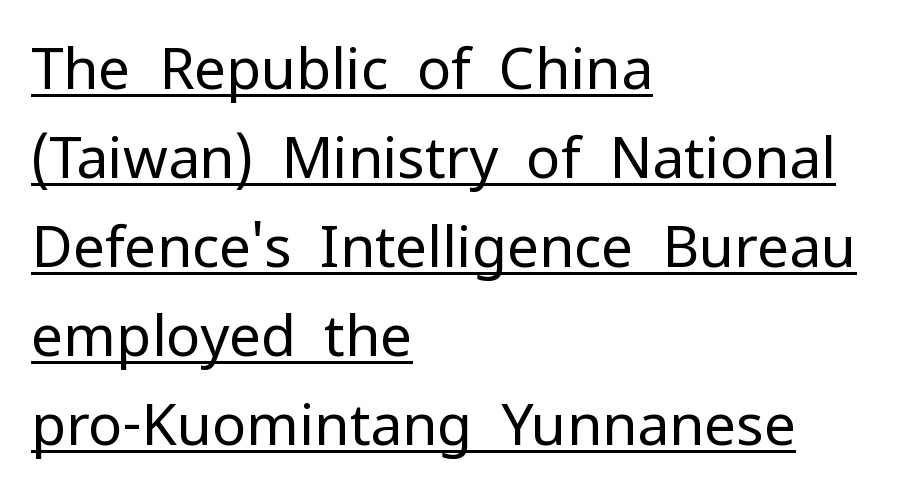
Q: Is the text bold? A: No.
Q: Is the text italic (slanted)? A: No, it is upright.
Q: Is the typeface a serif or a sans-serif typeface? A: Sans-serif.
Q: Is the text underlined? A: Yes.
Q: How is the paragraph aligned? A: Left-aligned.
Q: Is the spacing between letters normal or unusually wide? A: Normal.
Q: Is the spacing between lines tight, normal or loose? A: Normal.
Q: Width (condensed, normal, or wide)? A: Normal.
Q: Stroke contrast? A: Low.
Q: x-height? A: Medium.
Q: Monospaced? A: No.
